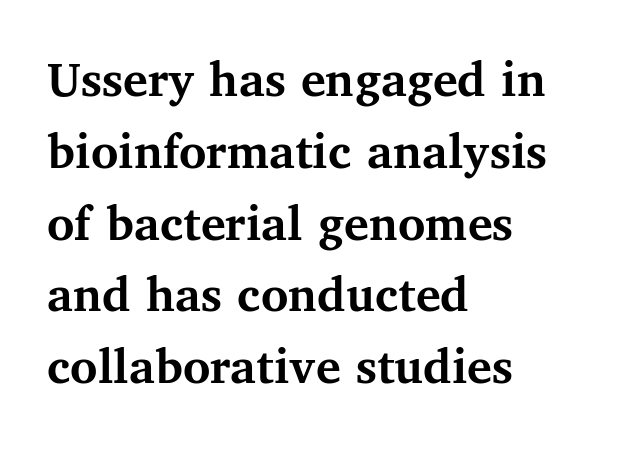
The image shows 52 px semibold serif type, upright; set left-aligned, normal line spacing (1.38x), normal letter spacing, not underlined; medium stroke contrast and a medium x-height.
